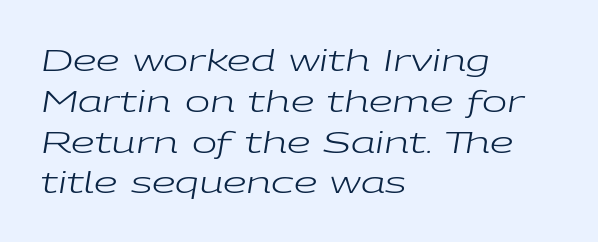
Alignment: flush left. Words float on clear page, feet unadorned. Quick note: italic. The font is comparable to plain body text, perhaps lighter. Vertical spacing — default.
